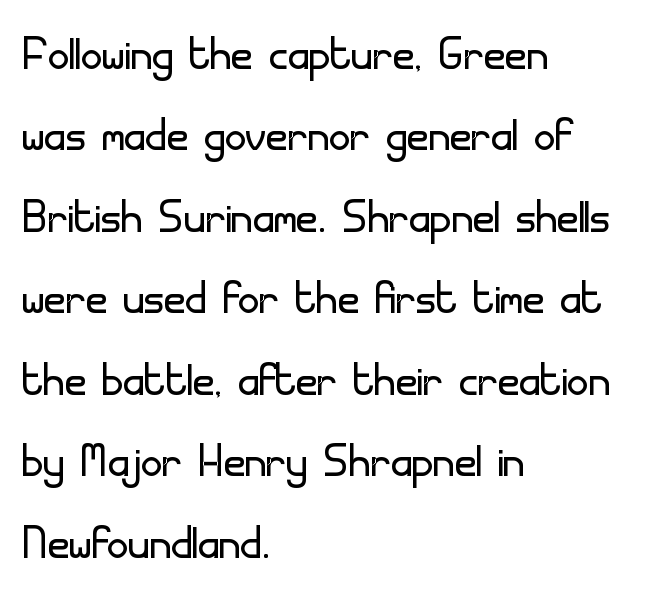
The typesetting does not lean heavy: it is not bold. Stroke terminals: plain, sans-serif. A bare baseline throughout the passage. The rows are spaced the way most documents space them. Note the varied advance widths — an 'i' is clearly narrower than an 'm'. Quick note: not italic, upright.
